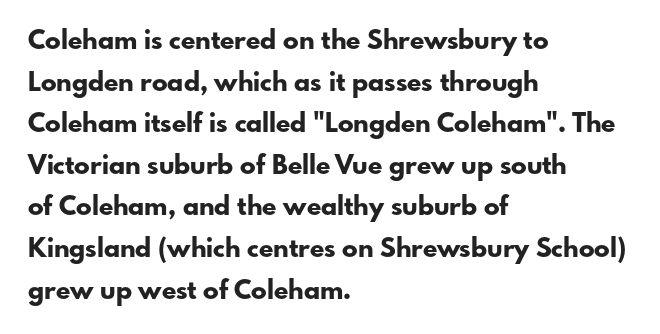
The image shows 26 px bold type, upright; set left-aligned, normal line spacing (1.6x), normal letter spacing, not underlined.
